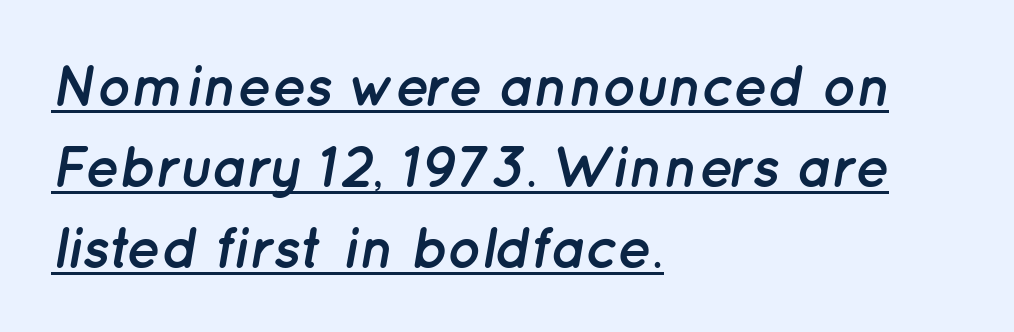
The image shows 57 px semibold type, italic (leaning right); set left-aligned, normal line spacing (1.42x), normal letter spacing, underlined; low stroke contrast and a medium x-height.
